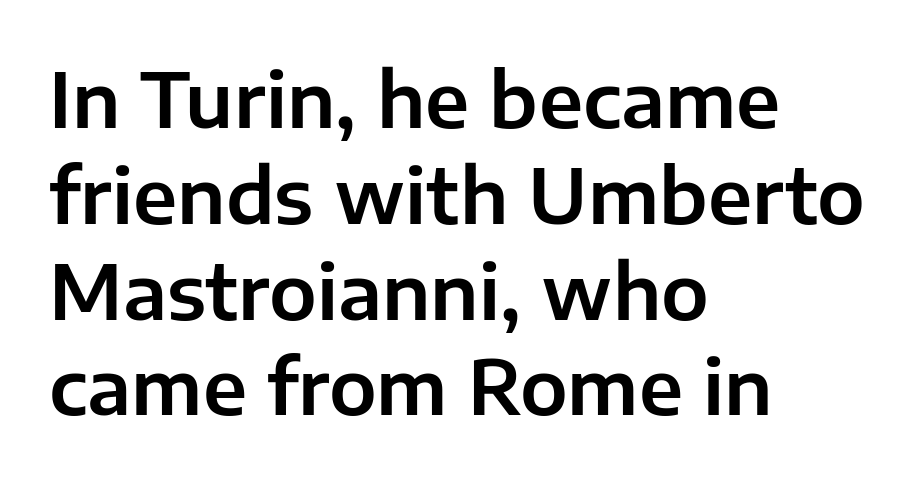
Q: Is the text italic (slanted)? A: No, it is upright.
Q: Is the typeface a serif or a sans-serif typeface? A: Sans-serif.
Q: Is the text underlined? A: No.
Q: How is the paragraph aligned? A: Left-aligned.
Q: Is the spacing between letters normal or unusually wide? A: Normal.
Q: Is the spacing between lines tight, normal or loose? A: Normal.
Q: Width (condensed, normal, or wide)? A: Normal.
Q: Stroke contrast? A: Low.
Q: x-height? A: Medium.
Q: Monospaced? A: No.
